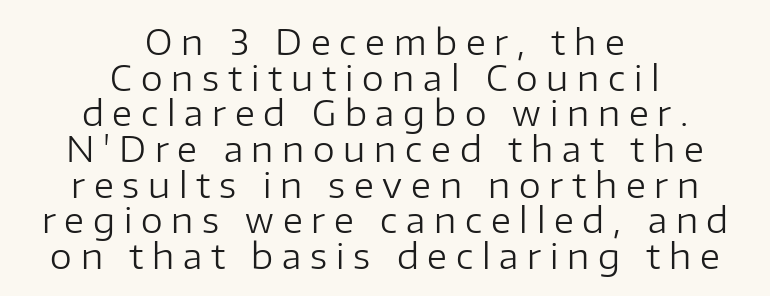
{"serif": "no", "italic": "no", "bold": "no", "weight": "regular", "width": "normal", "stroke_contrast": "low", "x_height": "medium", "monospaced": "no", "underline": "no", "align": "center", "line_spacing": "tight", "line_spacing_ratio": 1.02, "letter_spacing": "wide", "letter_spacing_em": 0.25, "glyph_px": 35}
